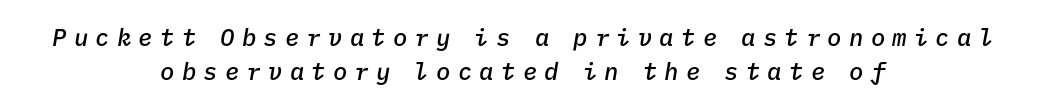
The image shows 24 px text type, italic (leaning right); set centered, normal line spacing (1.41x), unusually wide letter spacing (+0.3 em), not underlined.
